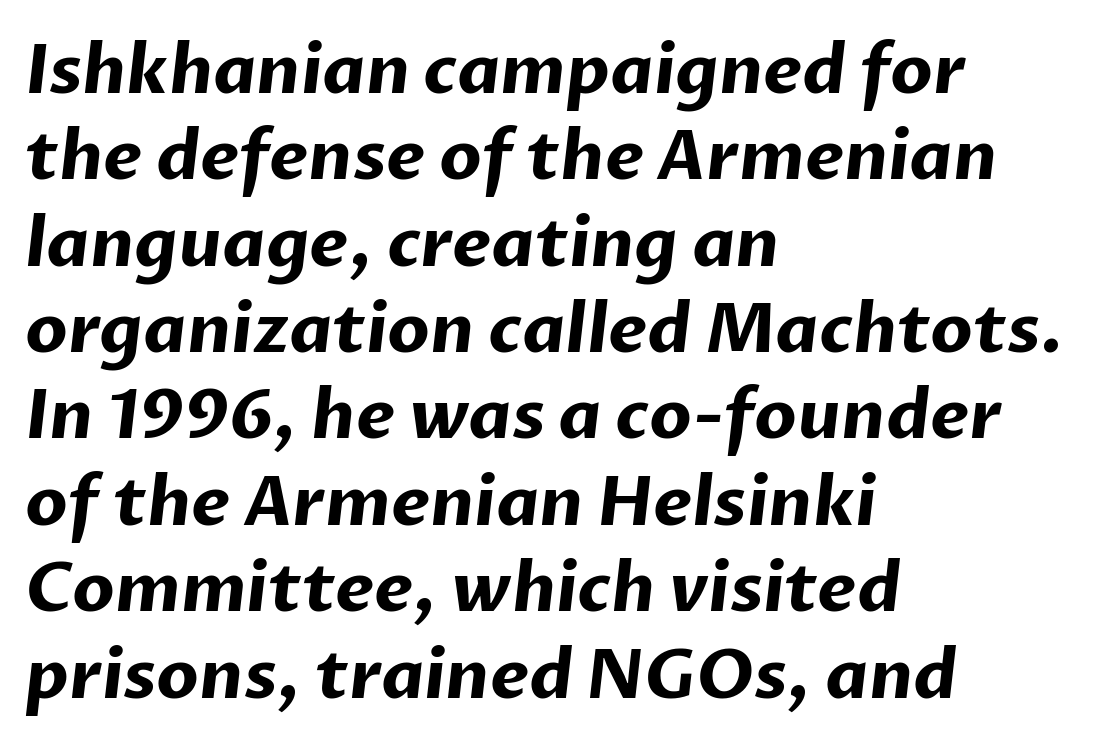
Q: Is the text bold? A: Yes.
Q: Is the typeface a serif or a sans-serif typeface? A: Sans-serif.
Q: Is the text underlined? A: No.
Q: How is the paragraph aligned? A: Left-aligned.
Q: Is the spacing between letters normal or unusually wide? A: Normal.
Q: Is the spacing between lines tight, normal or loose? A: Normal.
Q: Width (condensed, normal, or wide)? A: Normal.
Q: Stroke contrast? A: Low.
Q: x-height? A: Medium.
Q: Monospaced? A: No.
